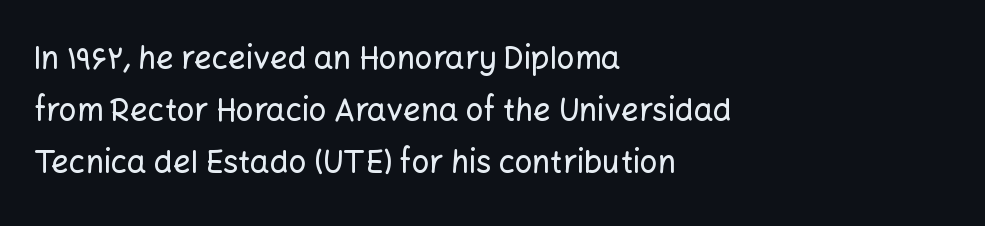
{"serif": "no", "italic": "no", "width": "normal", "stroke_contrast": "low", "x_height": "medium", "monospaced": "no", "underline": "no", "align": "left", "line_spacing": "normal", "line_spacing_ratio": 1.68, "letter_spacing": "normal", "letter_spacing_em": 0.0, "glyph_px": 31}
